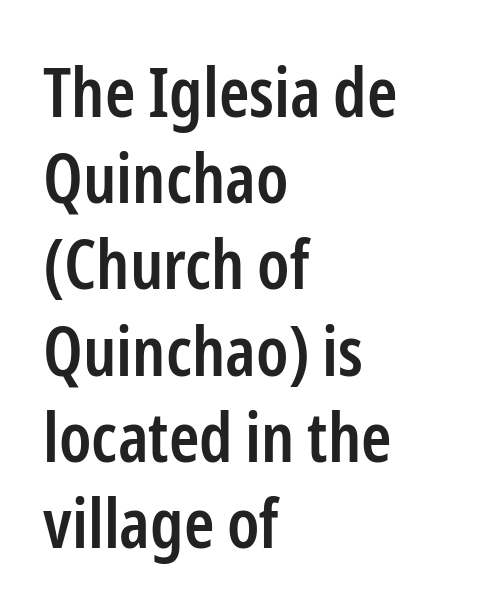
{"serif": "no", "italic": "no", "bold": "semi", "weight": "semibold", "width": "condensed", "stroke_contrast": "low", "x_height": "medium", "monospaced": "no", "underline": "no", "align": "left", "line_spacing": "normal", "line_spacing_ratio": 1.25, "letter_spacing": "normal", "letter_spacing_em": 0.0, "glyph_px": 69}
